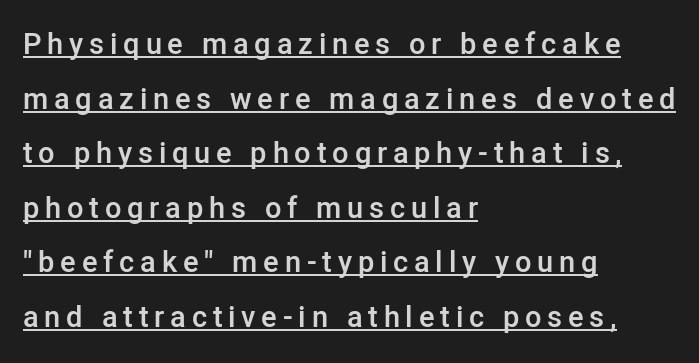
In designer terms, the underline attribute is active on this setting. Look at the bottom of the vertical strokes: they stop flat, with no serifs. Note the varied advance widths — an 'i' is clearly narrower than an 'm'. These lines were composed using upright roman letters.
